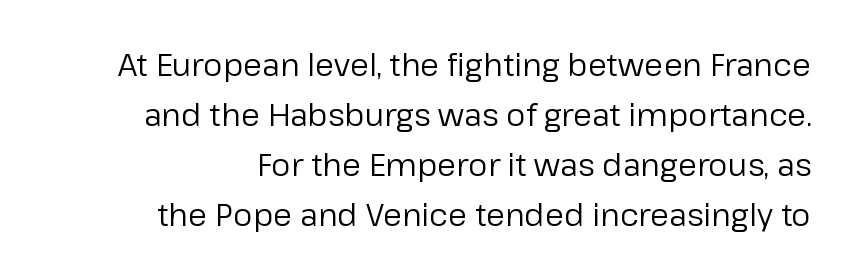
The image shows 31 px regular-weight sans-serif type, upright; set normal line spacing (1.61x), normal letter spacing, not underlined; low stroke contrast and a medium x-height.
